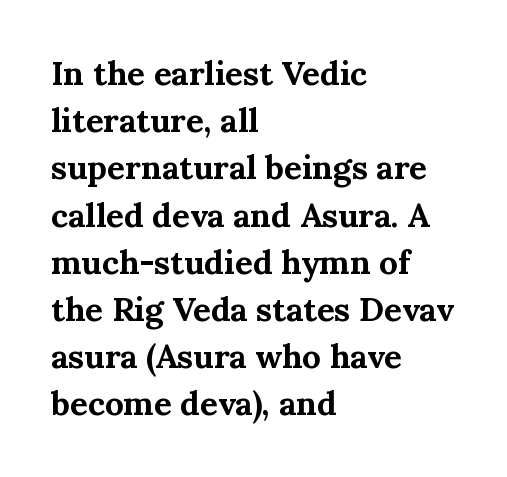
{"serif": "yes", "italic": "no", "bold": "yes", "weight": "bold", "width": "normal", "stroke_contrast": "medium", "x_height": "medium", "monospaced": "no", "underline": "no", "align": "left", "line_spacing": "normal", "line_spacing_ratio": 1.43, "letter_spacing": "normal", "letter_spacing_em": 0.0, "glyph_px": 33}
